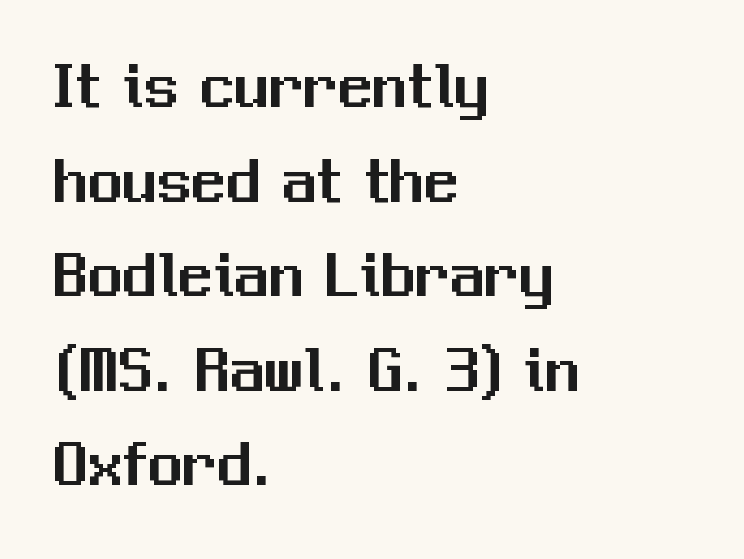
What's the leading like? Ordinary, nothing unusual. The zone under the glyphs is completely vacant. The face used here is proportionally spaced, like ordinary book or web type. A typesetter would mark this as roman, not italic. Is the letter spacing exaggerated? No — it looks like the ordinary default.
